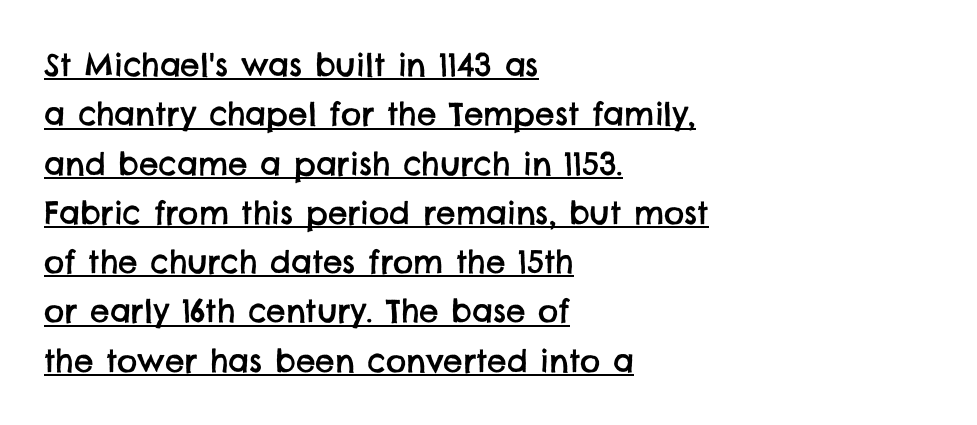
{"serif": "no", "width": "normal", "stroke_contrast": "low", "x_height": "large", "monospaced": "no", "underline": "yes", "align": "left", "line_spacing": "normal", "line_spacing_ratio": 1.59, "letter_spacing": "normal", "letter_spacing_em": 0.0, "glyph_px": 31}
